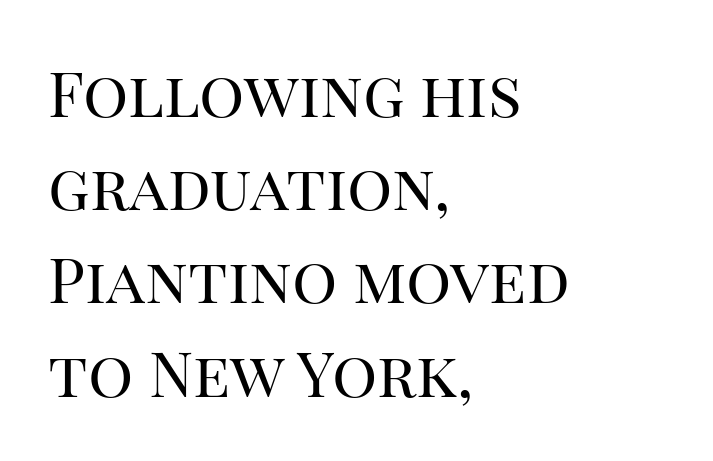
{"serif": "yes", "italic": "no", "bold": "no", "weight": "regular", "width": "normal", "stroke_contrast": "high", "x_height": "large", "monospaced": "no", "underline": "no", "align": "left", "line_spacing": "normal", "line_spacing_ratio": 1.48, "letter_spacing": "normal", "letter_spacing_em": 0.0, "glyph_px": 63}
